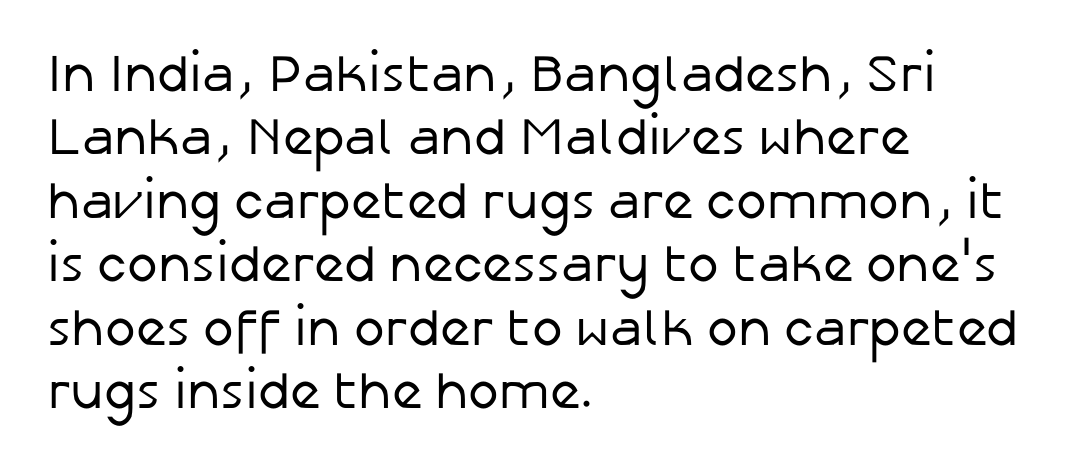
{"serif": "no", "italic": "no", "bold": "no", "weight": "regular", "width": "normal", "stroke_contrast": "low", "x_height": "medium", "monospaced": "no", "underline": "no", "align": "left", "line_spacing_ratio": 1.22, "letter_spacing": "normal", "letter_spacing_em": 0.0, "glyph_px": 52}
